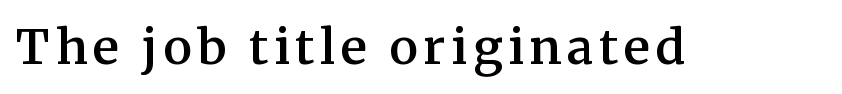
{"serif": "yes", "italic": "no", "bold": "semi", "weight": "semibold", "width": "normal", "stroke_contrast": "medium", "x_height": "medium", "monospaced": "no", "underline": "no", "glyph_px": 48}
